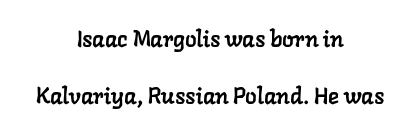
The block of text is sparse from top to bottom, with ample space between rows. In CSS terms this would be text-align: center. Caption: standard tracking, unaltered. The baseline area is clear.
